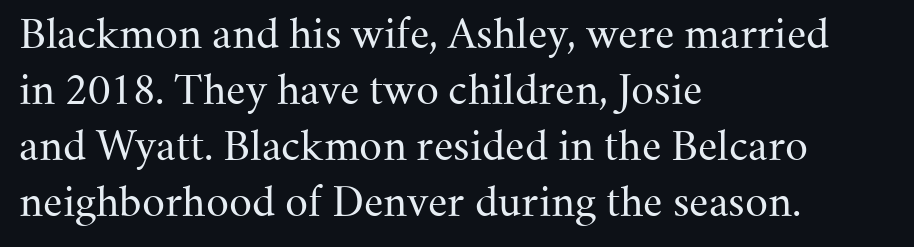
Characters remain perfectly vertical along every line. Unbolded letterforms with no extra heft. Underline: absent. Note: serifs present on the glyphs.
